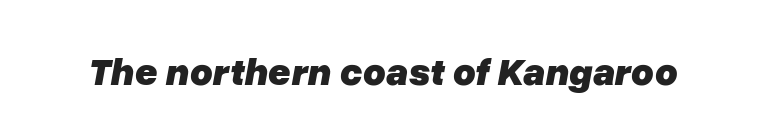
{"italic": "yes", "lean": "right", "slant_degrees": 10, "bold": "yes", "weight": "heavy", "width": "normal", "stroke_contrast": "low", "x_height": "medium", "monospaced": "no", "underline": "no", "letter_spacing": "normal", "letter_spacing_em": 0.0, "glyph_px": 39}
